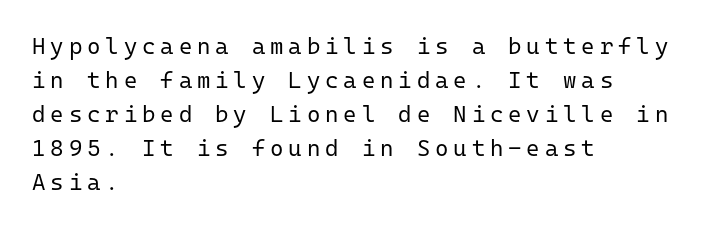
{"italic": "no", "bold": "no", "underline": "no", "align": "left", "line_spacing": "normal", "line_spacing_ratio": 1.48, "letter_spacing": "wide", "letter_spacing_em": 0.21, "glyph_px": 23}
